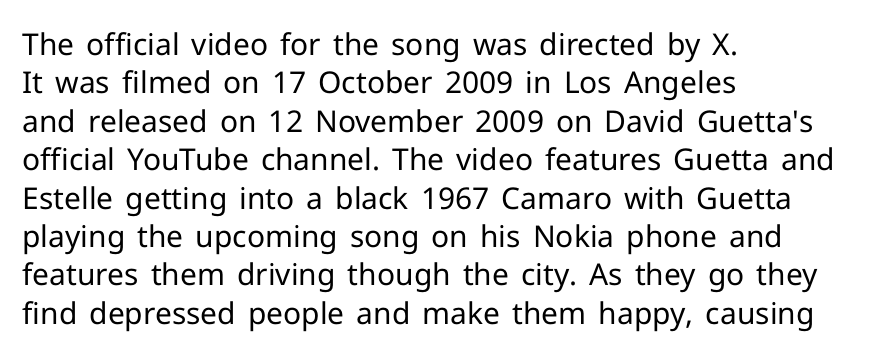
No extra tracking has been applied to these lines. This rendering features lettering with no underline. These lines were composed using upright roman letters. Normally led — the rows are evenly, conventionally spaced.
